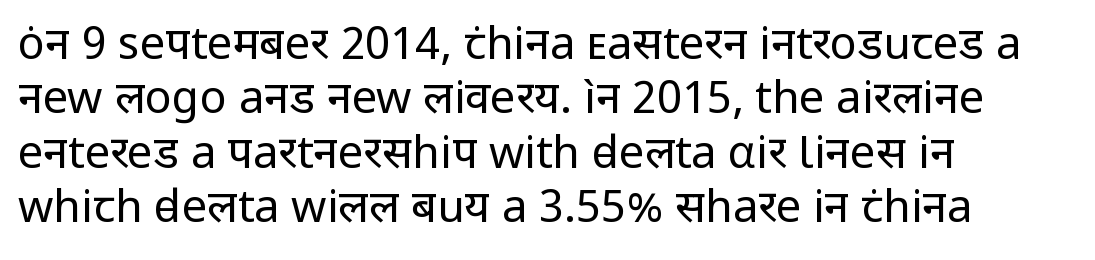
{"serif": "no", "italic": "no", "bold": "no", "weight": "regular", "width": "normal", "stroke_contrast": "low", "x_height": "medium", "monospaced": "no", "underline": "no", "align": "left", "line_spacing_ratio": 1.21, "letter_spacing": "normal", "letter_spacing_em": 0.0, "glyph_px": 45}
